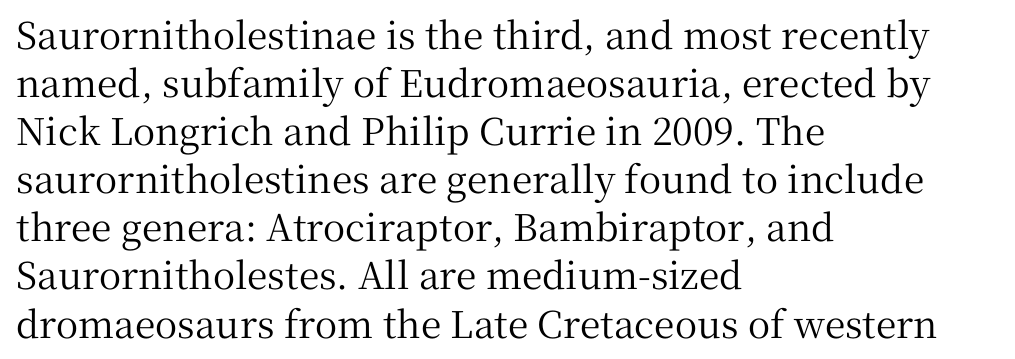
The image shows 37 px serif type, upright; set left-aligned, normal line spacing (1.3x), normal letter spacing, not underlined; medium stroke contrast and a medium x-height.
